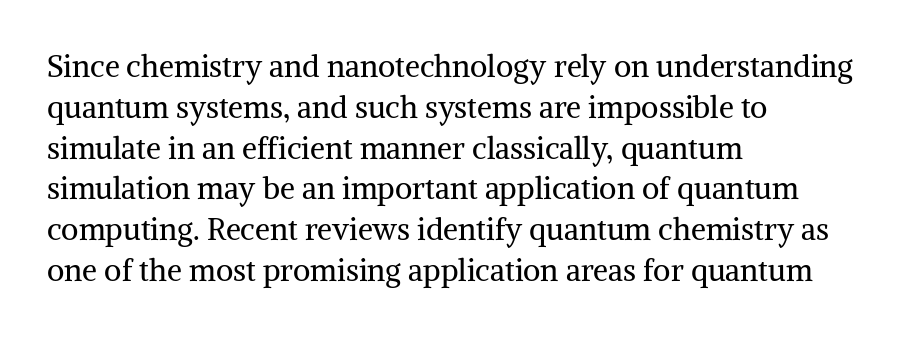
Q: Is the text bold? A: No.
Q: Is the text italic (slanted)? A: No, it is upright.
Q: Is the typeface a serif or a sans-serif typeface? A: Serif.
Q: Is the text underlined? A: No.
Q: How is the paragraph aligned? A: Left-aligned.
Q: Is the spacing between letters normal or unusually wide? A: Normal.
Q: Is the spacing between lines tight, normal or loose? A: Normal.
Q: Width (condensed, normal, or wide)? A: Normal.
Q: Stroke contrast? A: Medium.
Q: x-height? A: Medium.
Q: Monospaced? A: No.
